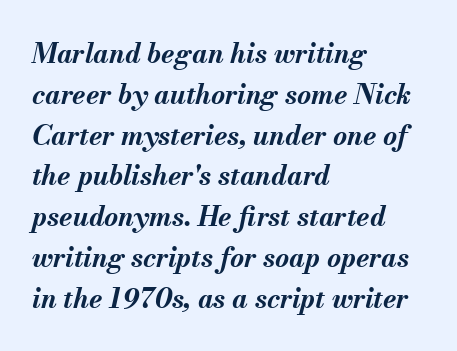
{"italic": "yes", "lean": "right", "slant_degrees": 13, "bold": "yes", "underline": "no", "align": "left", "line_spacing": "normal", "line_spacing_ratio": 1.51, "letter_spacing": "normal", "letter_spacing_em": 0.0, "glyph_px": 27}
